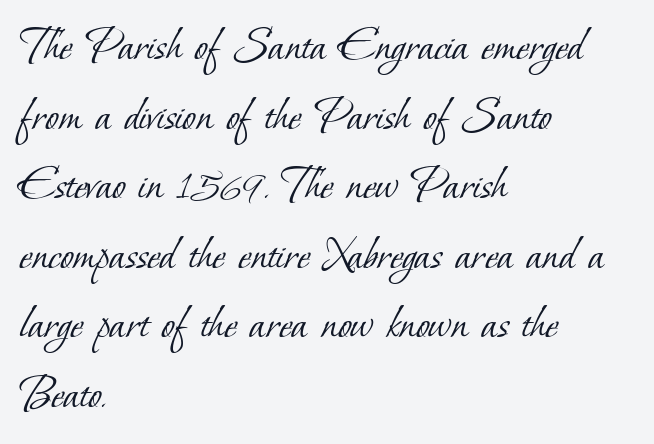
{"serif": "yes", "bold": "no", "weight": "light", "width": "normal", "stroke_contrast": "low", "x_height": "small", "monospaced": "no", "underline": "no", "align": "left", "line_spacing": "normal", "line_spacing_ratio": 1.42, "letter_spacing": "normal", "letter_spacing_em": 0.0, "glyph_px": 49}
